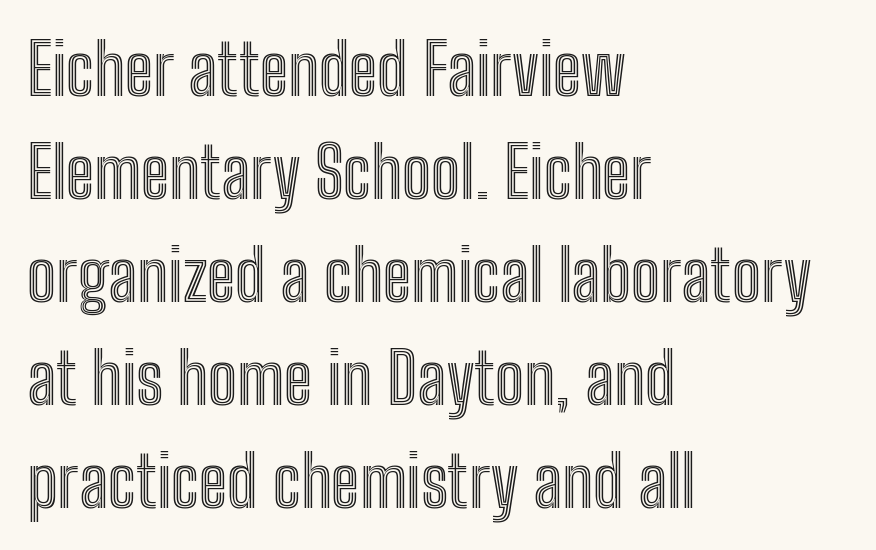
The image shows 70 px condensed type, upright; set left-aligned, normal line spacing (1.47x), normal letter spacing, not underlined; a medium x-height.
